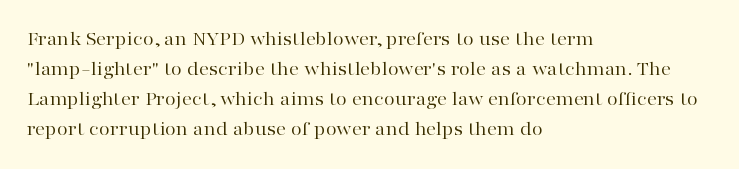
Q: Is the text bold? A: No.
Q: Is the text italic (slanted)? A: No, it is upright.
Q: Is the text underlined? A: No.
Q: How is the paragraph aligned? A: Left-aligned.
Q: Is the spacing between letters normal or unusually wide? A: Normal.
Q: Is the spacing between lines tight, normal or loose? A: Normal.
